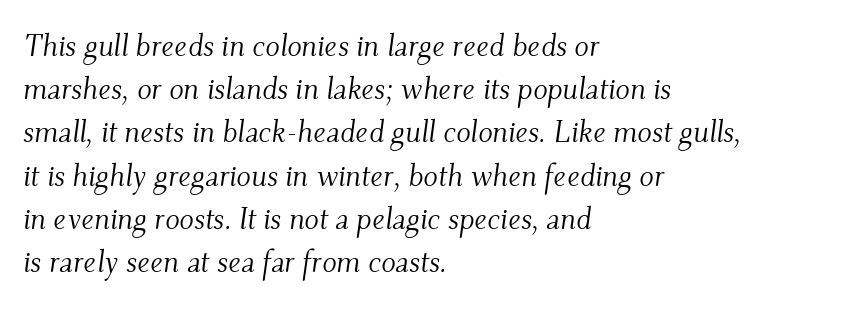
The image shows 30 px light serif type, italic (leaning right); set left-aligned, normal line spacing (1.44x), normal letter spacing, not underlined; medium stroke contrast and a small x-height.
